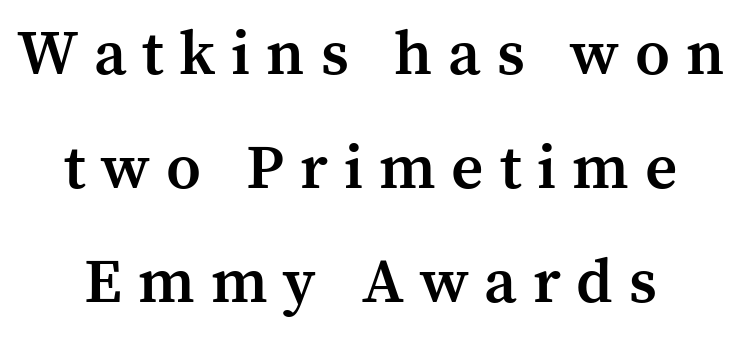
Q: Is the text bold? A: Semi-bold.
Q: Is the text italic (slanted)? A: No, it is upright.
Q: Is the typeface a serif or a sans-serif typeface? A: Serif.
Q: Is the text underlined? A: No.
Q: Is the spacing between letters normal or unusually wide? A: Unusually wide.
Q: Width (condensed, normal, or wide)? A: Normal.
Q: Stroke contrast? A: Medium.
Q: x-height? A: Medium.
Q: Monospaced? A: No.
